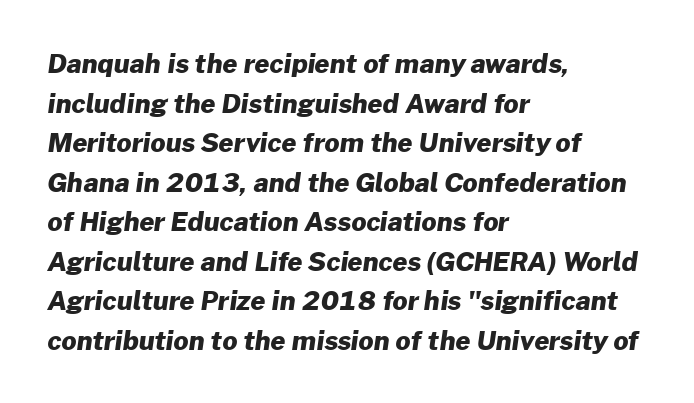
Casual observation: everything's shoved over to the left. Decoration check: the copy has no underline. Quick note: interline space is typical. Weight check: bold — yes, fully. How are the letters spaced? Ordinarily, with no added tracking.
